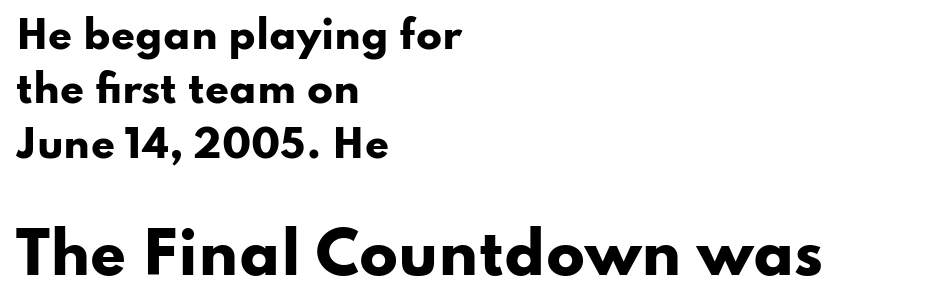
The image shows 57 px heavy, wide sans-serif type, upright; set left-aligned, normal line spacing (1.43x), normal letter spacing, not underlined; the second (bottom) block is 1.5x larger; low stroke contrast and a small x-height.
